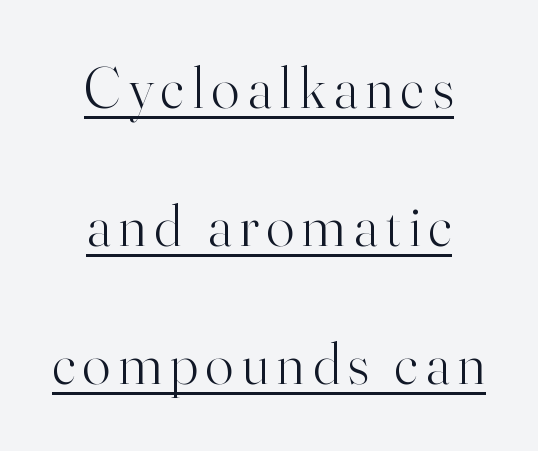
Weight class: somewhere from thin through regular. A typesetter would call this leading open, well beyond the default. Posture: vertical. Emphasis is given by a line drawn under the lettering.
